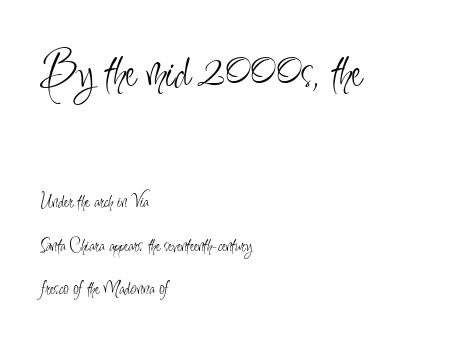
Scale decreases going downward across the two blocks. Regarding leading, the lines here are spaced well apart. Decoration check: the copy has no underline.
